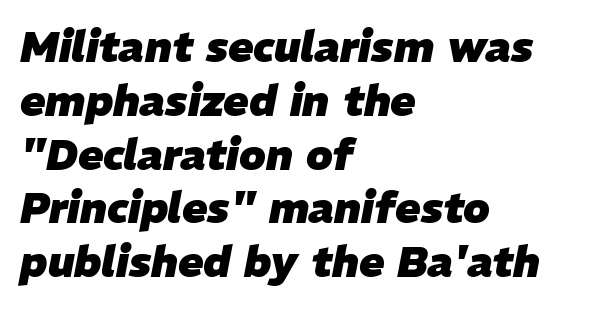
Q: Is the text bold? A: Yes.
Q: Is the text italic (slanted)? A: Yes, it leans right by about 11 degrees.
Q: Is the text underlined? A: No.
Q: How is the paragraph aligned? A: Left-aligned.
Q: Is the spacing between letters normal or unusually wide? A: Normal.
Q: Is the spacing between lines tight, normal or loose? A: Normal.
Q: Width (condensed, normal, or wide)? A: Normal.
Q: Stroke contrast? A: Low.
Q: x-height? A: Medium.
Q: Monospaced? A: No.
